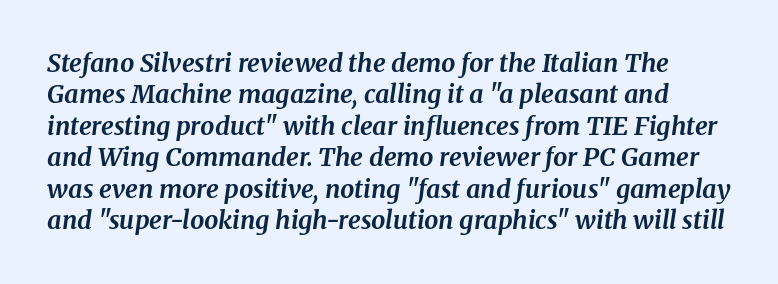
Plain, unruled lines of type. Caption: bold face, heavy strokes. Rendered with sloped, italic letterforms. Short note: letters normally spaced.
